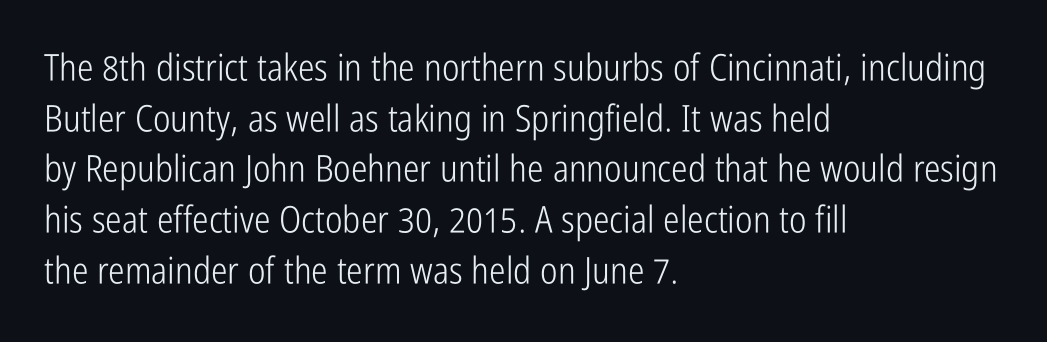
The type sits square on the baseline with zero lean. Spacing verdict: proportional, widths tailored to each character. All the whitespace from short lines collects on the right. The designer went with a sans here, leaving each stem footless.
